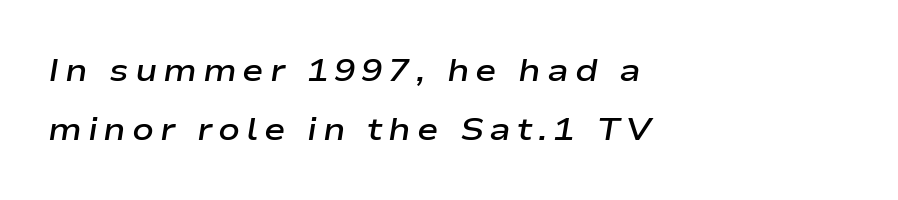
The paragraph shown leans on its left margin. The whole block is typeset with a tilt. Anything drawn beneath the words? Only blank space. Character widths vary here, with narrow letters taking less room than wide ones.
